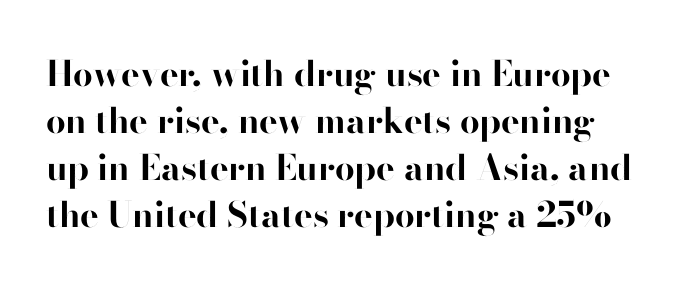
The image shows 35 px bold sans-serif type, upright; set normal line spacing (1.34x), normal letter spacing, not underlined; high stroke contrast and a small x-height.
